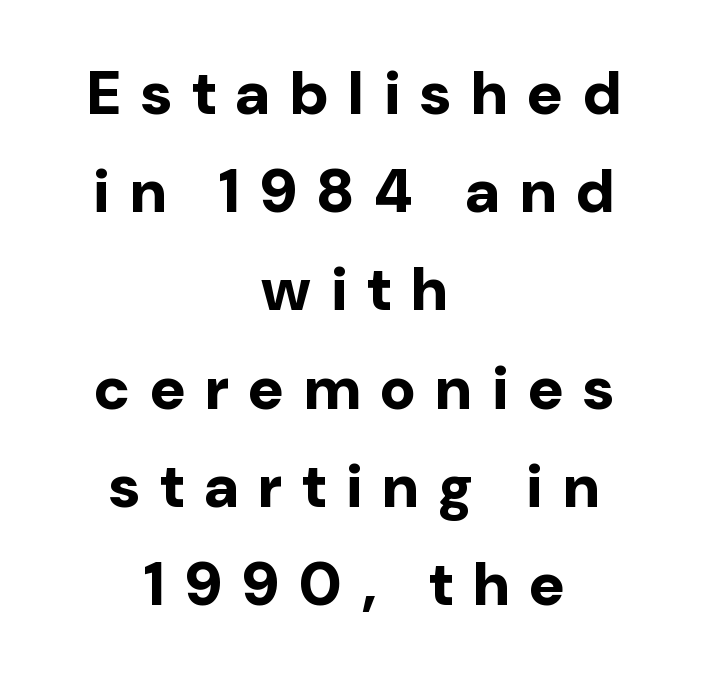
Check the space under the baseline: it is left empty. Serif or sans? Sans — the stroke terminals are bare. Typeset on center — no edge is straight. The vertical gap from one line to the next is medium.
